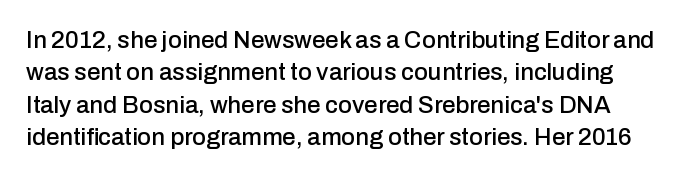
{"italic": "no", "underline": "no", "line_spacing": "normal", "line_spacing_ratio": 1.35, "letter_spacing": "normal", "letter_spacing_em": 0.0, "glyph_px": 24}
